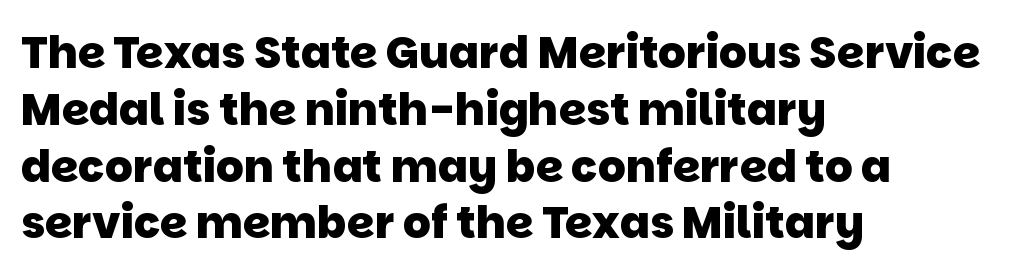
Q: Is the text bold? A: Yes.
Q: Is the typeface a serif or a sans-serif typeface? A: Sans-serif.
Q: Is the text underlined? A: No.
Q: How is the paragraph aligned? A: Left-aligned.
Q: Is the spacing between letters normal or unusually wide? A: Normal.
Q: Is the spacing between lines tight, normal or loose? A: Normal.
Q: Width (condensed, normal, or wide)? A: Normal.
Q: Stroke contrast? A: Low.
Q: x-height? A: Large.
Q: Monospaced? A: No.
